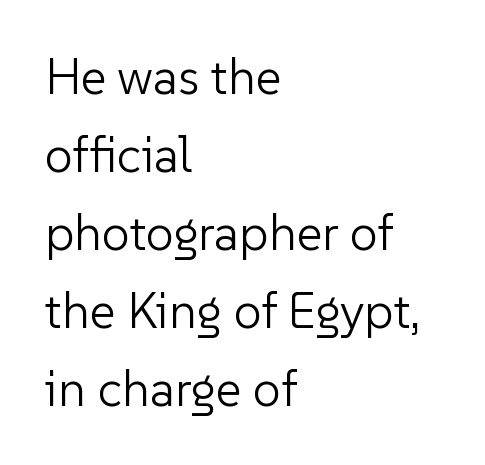
Typographically, this falls in the sans-serif category. Heft: none added — not bold. This rendering leaves character spacing at its baseline value. This sample has the flowing, uneven cadence of proportional lettering.
